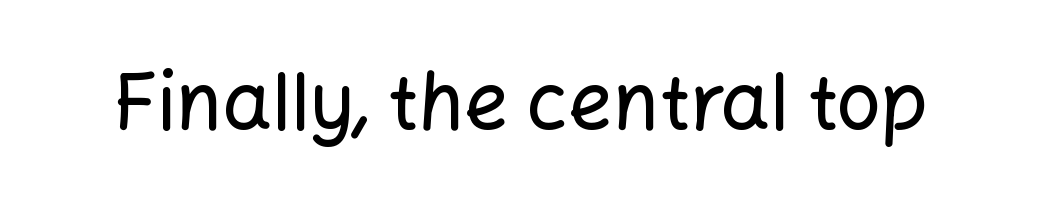
The image shows 78 px sans-serif type, upright; set normal letter spacing, not underlined; low stroke contrast and a medium x-height.
